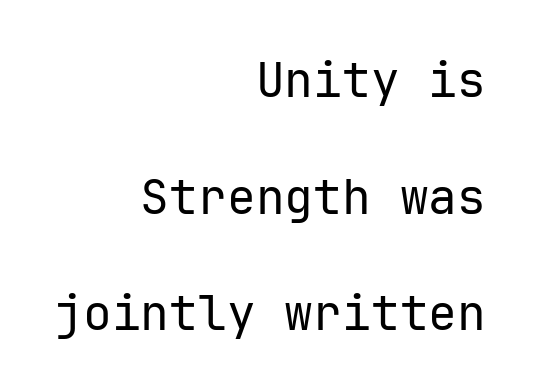
{"serif": "no", "italic": "no", "bold": "no", "weight": "regular", "width": "normal", "stroke_contrast": "low", "x_height": "medium", "monospaced": "yes", "underline": "no", "align": "right", "line_spacing": "loose", "line_spacing_ratio": 2.43, "letter_spacing": "normal", "letter_spacing_em": 0.0, "glyph_px": 48}
